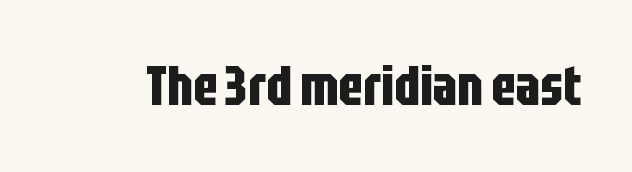
The image shows 55 px bold, condensed sans-serif type, upright; set normal letter spacing, not underlined; low stroke contrast and a large x-height.
